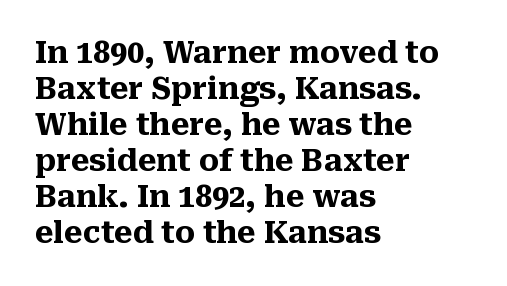
The image shows 30 px heavy serif type, upright; set left-aligned, line spacing 1.2x, normal letter spacing, not underlined; medium stroke contrast and a medium x-height.
